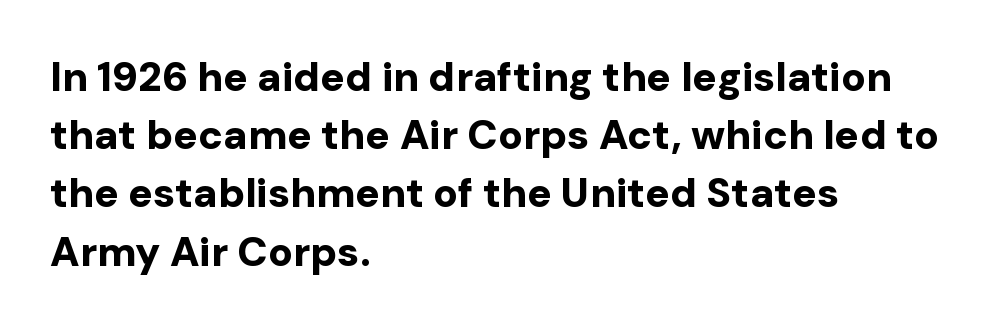
Quick note: underline off. Teacher's note: observe the even left margin — that is flush-left alignment. The sample has been set heavy, in full bold. The font family rendered here belongs to the sans-serif group.
